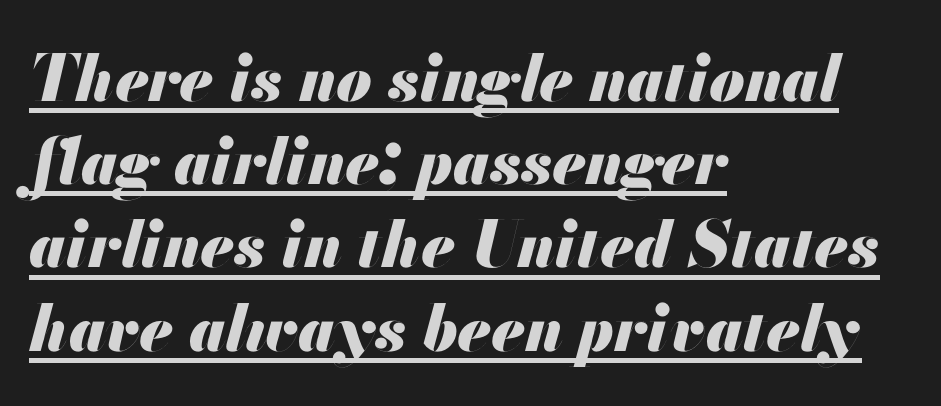
Q: Is the text bold? A: Yes.
Q: Is the text italic (slanted)? A: Yes, it leans right by about 13 degrees.
Q: Is the text underlined? A: Yes.
Q: How is the paragraph aligned? A: Left-aligned.
Q: Is the spacing between letters normal or unusually wide? A: Normal.
Q: Is the spacing between lines tight, normal or loose? A: Normal.
Q: Width (condensed, normal, or wide)? A: Normal.
Q: Stroke contrast? A: Medium.
Q: x-height? A: Small.
Q: Monospaced? A: No.
